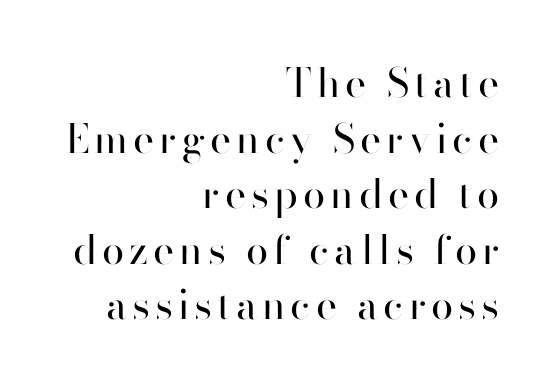
Successive baselines arrive at the customary interval. This rendering features lettering with no underline. You could not count columns in this text — the font is proportionally spaced. Grotesque or geometric, the face here clearly has no serifs. Letters have the restrained weight of plain body copy at most. Line endings align vertically; line beginnings do not.
